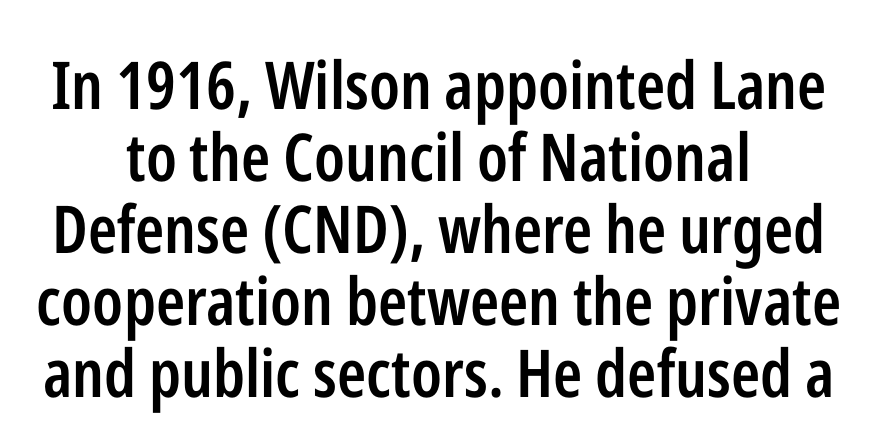
Q: Is the text bold? A: Semi-bold.
Q: Is the text italic (slanted)? A: No, it is upright.
Q: Is the typeface a serif or a sans-serif typeface? A: Sans-serif.
Q: Is the text underlined? A: No.
Q: Is the spacing between letters normal or unusually wide? A: Normal.
Q: Is the spacing between lines tight, normal or loose? A: Tight.
Q: Width (condensed, normal, or wide)? A: Condensed.
Q: Stroke contrast? A: Low.
Q: x-height? A: Medium.
Q: Monospaced? A: No.
